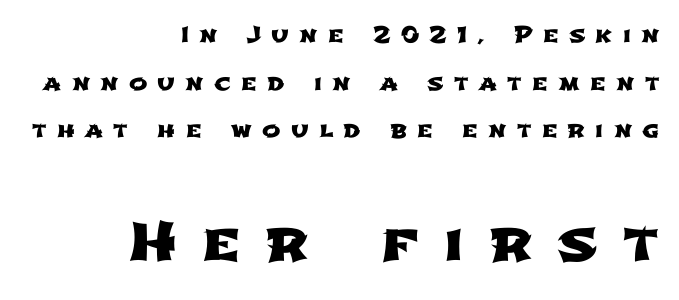
Q: Is the typeface a serif or a sans-serif typeface? A: Sans-serif.
Q: Is the text underlined? A: No.
Q: How is the paragraph aligned? A: Right-aligned.
Q: Is the spacing between letters normal or unusually wide? A: Unusually wide.
Q: Is the spacing between lines tight, normal or loose? A: Loose.
Q: Which block of text is set in a larger size, the first (top) or the second (bottom)? A: The second (bottom) one.
Q: Width (condensed, normal, or wide)? A: Wide.
Q: Stroke contrast? A: Low.
Q: x-height? A: Medium.
Q: Monospaced? A: No.
